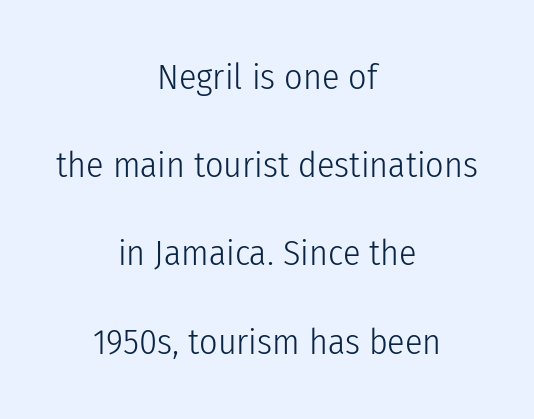
{"serif": "no", "italic": "no", "bold": "no", "weight": "light", "width": "condensed", "stroke_contrast": "low", "x_height": "medium", "monospaced": "no", "underline": "no", "align": "center", "line_spacing": "loose", "line_spacing_ratio": 2.45, "letter_spacing": "normal", "letter_spacing_em": 0.0, "glyph_px": 36}
